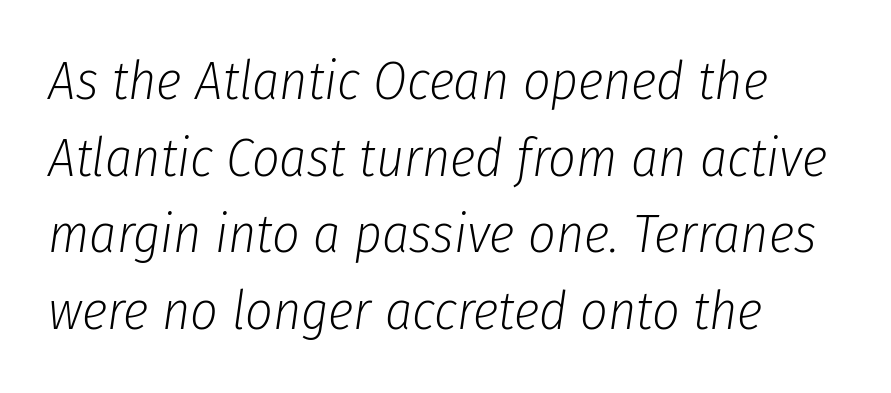
The image shows 54 px light, condensed type, italic (leaning right); set left-aligned, normal line spacing (1.42x), normal letter spacing, not underlined; low stroke contrast and a medium x-height.
